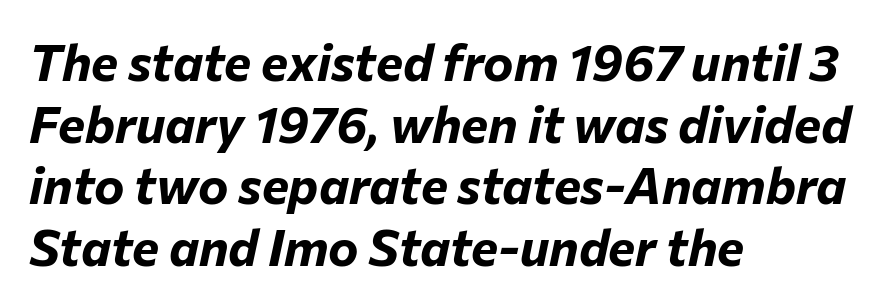
The image shows 51 px bold type, italic (leaning right); set left-aligned, line spacing 1.21x, normal letter spacing, not underlined; low stroke contrast and a medium x-height.
